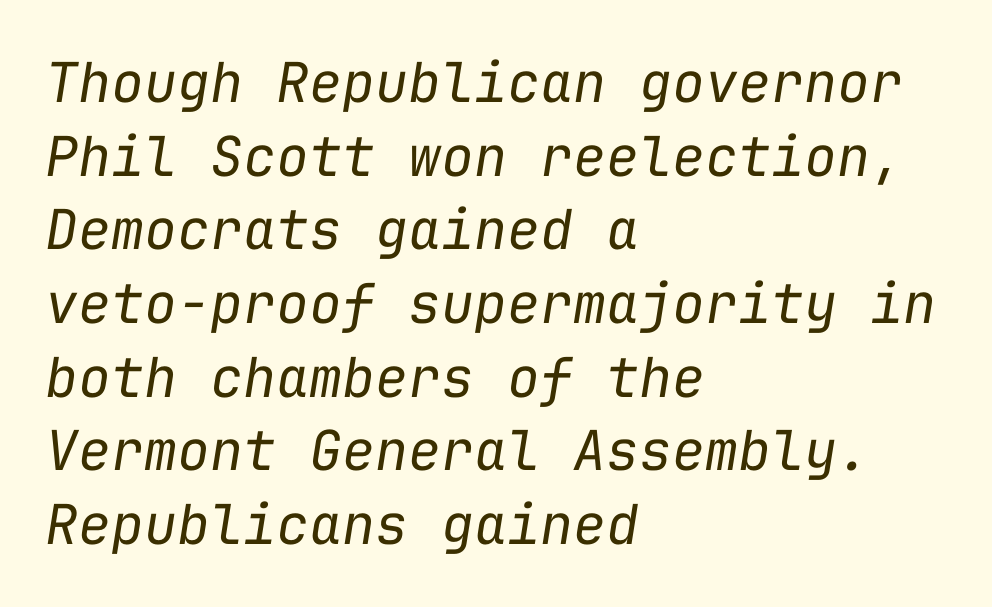
Q: Is the text bold? A: No.
Q: Is the text italic (slanted)? A: Yes, it leans right by about 9 degrees.
Q: Is the text underlined? A: No.
Q: How is the paragraph aligned? A: Left-aligned.
Q: Is the spacing between letters normal or unusually wide? A: Normal.
Q: Is the spacing between lines tight, normal or loose? A: Normal.
Q: Width (condensed, normal, or wide)? A: Normal.
Q: Stroke contrast? A: Low.
Q: x-height? A: Medium.
Q: Monospaced? A: Yes.
